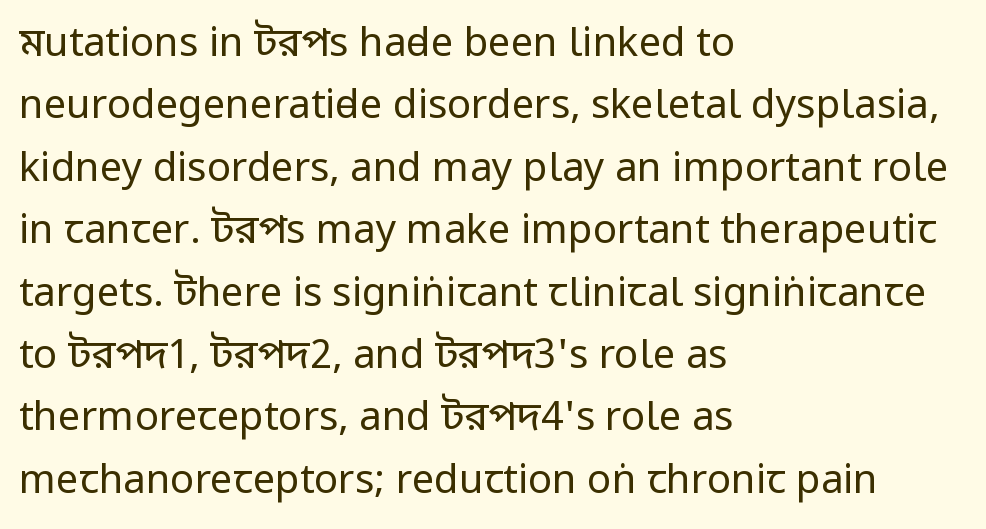
Weight class: somewhere from thin through regular. Every stem runs plumb, perpendicular to the baseline. The space directly below the letters is spotless. Does the type have serifs? No, each stem ends abruptly.
